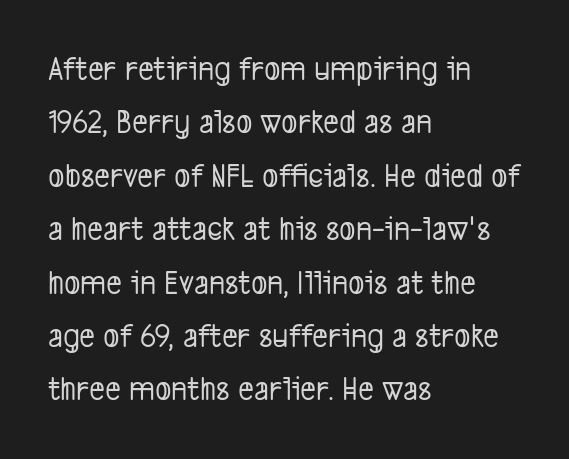
Q: Is the typeface a serif or a sans-serif typeface? A: Sans-serif.
Q: Is the text underlined? A: No.
Q: How is the paragraph aligned? A: Left-aligned.
Q: Is the spacing between letters normal or unusually wide? A: Normal.
Q: Is the spacing between lines tight, normal or loose? A: Normal.
Q: Width (condensed, normal, or wide)? A: Condensed.
Q: Stroke contrast? A: Low.
Q: x-height? A: Medium.
Q: Monospaced? A: No.
